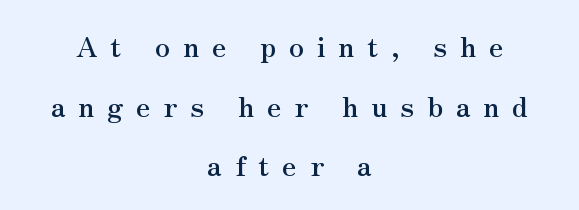
{"serif": "yes", "italic": "no", "width": "normal", "stroke_contrast": "medium", "x_height": "small", "monospaced": "no", "underline": "no", "align": "center", "line_spacing": "loose", "line_spacing_ratio": 2.13, "letter_spacing": "wide", "letter_spacing_em": 0.46, "glyph_px": 28}
